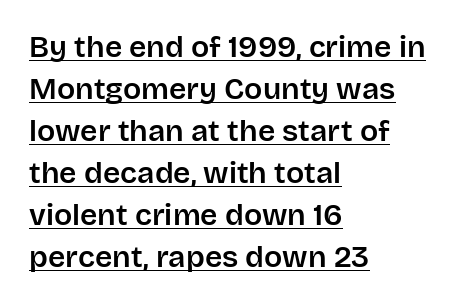
The image shows 30 px sans-serif type, upright; set left-aligned, normal line spacing (1.4x), normal letter spacing, underlined; low stroke contrast and a large x-height.
